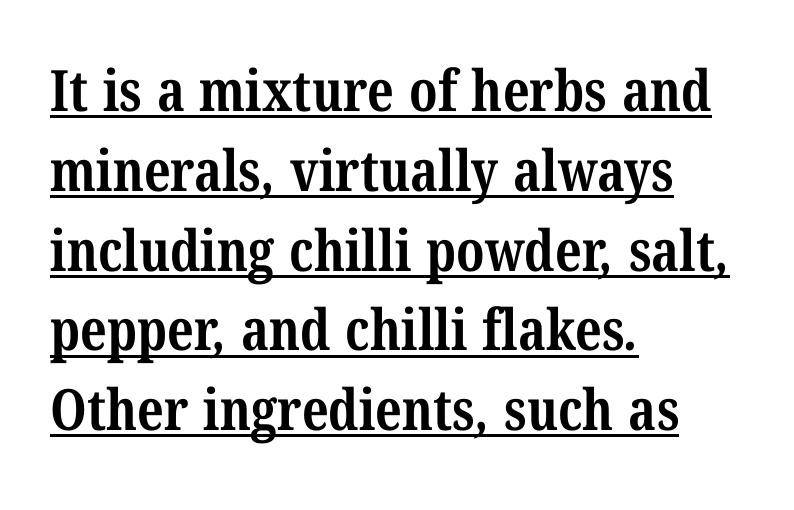
The image shows 57 px bold, condensed serif type; set left-aligned, normal line spacing (1.4x), normal letter spacing, underlined; medium stroke contrast and a medium x-height.
